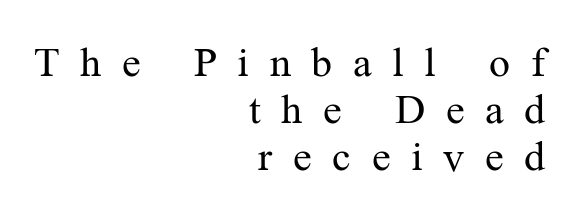
{"serif": "yes", "italic": "no", "bold": "no", "weight": "regular", "width": "normal", "stroke_contrast": "medium", "x_height": "medium", "monospaced": "no", "underline": "no", "align": "right", "line_spacing": "tight", "line_spacing_ratio": 1.12, "letter_spacing": "wide", "letter_spacing_em": 0.49, "glyph_px": 42}
